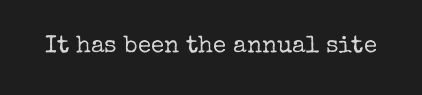
{"italic": "no", "bold": "no", "underline": "no", "letter_spacing": "normal", "letter_spacing_em": 0.0, "glyph_px": 24}
